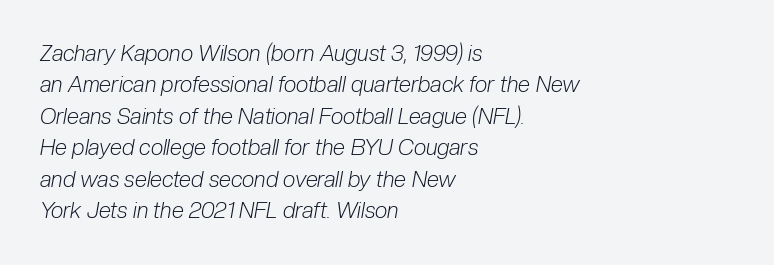
The image shows 22 px text type, italic (leaning right); set left-aligned, normal line spacing (1.43x), normal letter spacing, not underlined.
